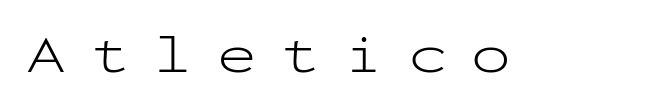
Posture: vertical. Grotesque or geometric, the face here clearly has no serifs. The horizontal fit of the characters is loose and conspicuously gappy. Quick note: underline off. Counters stay open thanks to moderate or lighter strokes. Think of a typewriter: that constant character pitch is what you see here.
